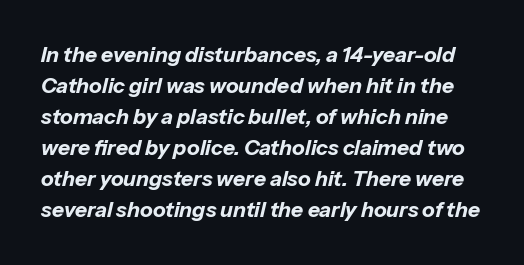
{"italic": "yes", "lean": "right", "slant_degrees": 13, "bold": "yes", "underline": "no", "line_spacing": "normal", "line_spacing_ratio": 1.48, "letter_spacing": "normal", "letter_spacing_em": 0.0, "glyph_px": 21}
